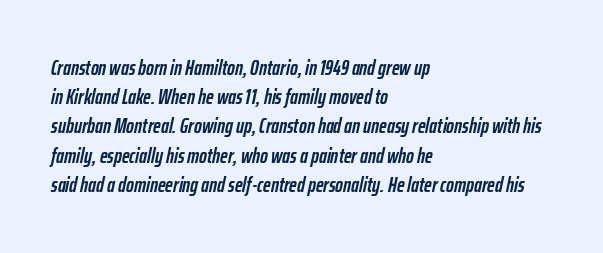
{"italic": "yes", "lean": "right", "slant_degrees": 12, "bold": "yes", "underline": "no", "align": "left", "line_spacing": "normal", "line_spacing_ratio": 1.39, "letter_spacing": "normal", "letter_spacing_em": 0.0, "glyph_px": 21}
